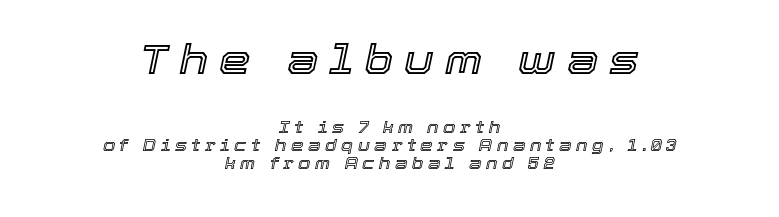
Q: Is the text italic (slanted)? A: Yes, it leans right by about 12 degrees.
Q: Is the text underlined? A: No.
Q: How is the paragraph aligned? A: Centered.
Q: Is the spacing between letters normal or unusually wide? A: Unusually wide.
Q: Is the spacing between lines tight, normal or loose? A: Tight.
Q: Which block of text is set in a larger size, the first (top) or the second (bottom)? A: The first (top) one.
Q: Width (condensed, normal, or wide)? A: Normal.
Q: x-height? A: Medium.
Q: Monospaced? A: No.
